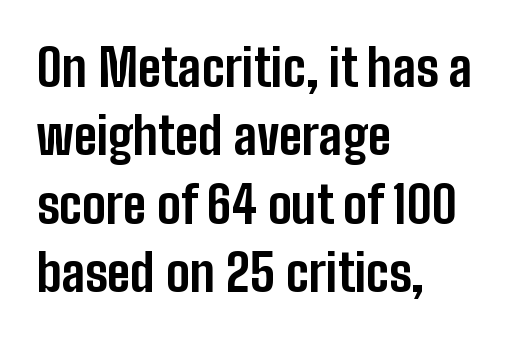
The image shows 50 px bold, condensed sans-serif type, upright; set left-aligned, normal line spacing (1.37x), normal letter spacing, not underlined; low stroke contrast and a medium x-height.
